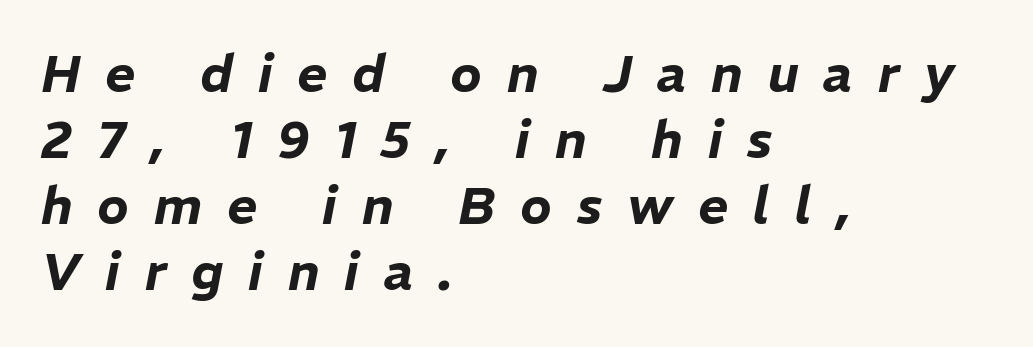
{"italic": "yes", "lean": "right", "slant_degrees": 11, "width": "normal", "stroke_contrast": "low", "x_height": "medium", "monospaced": "no", "underline": "no", "align": "left", "line_spacing": "normal", "line_spacing_ratio": 1.27, "letter_spacing": "wide", "letter_spacing_em": 0.48, "glyph_px": 52}
